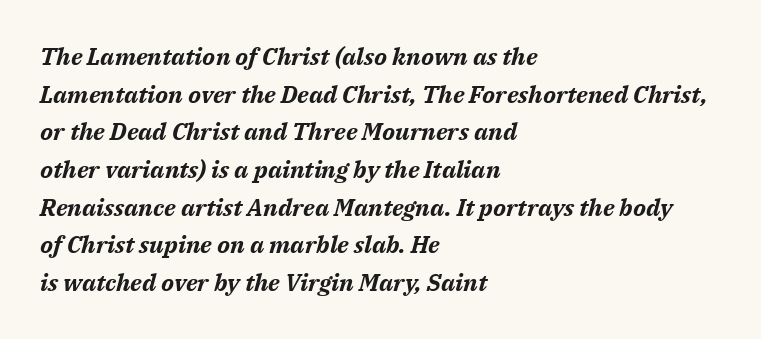
Look at the stroke-to-counter ratio: heavy, a bold. The lines in this sample share a left origin and differ only in where they stop. Anything drawn beneath the words? Only blank space. Observe the lean: these are italic letterforms. Rows of type keep a routine distance in the vertical direction.
